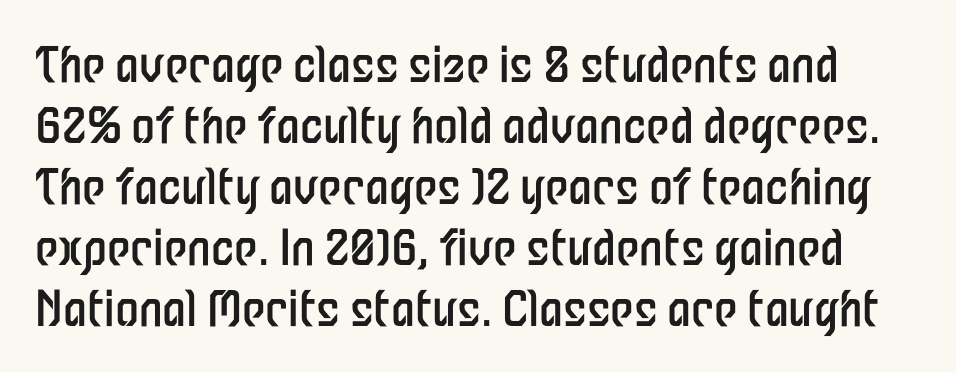
The image shows 48 px regular-weight, condensed sans-serif type, upright; set normal line spacing (1.27x), normal letter spacing, not underlined; low stroke contrast and a medium x-height.
